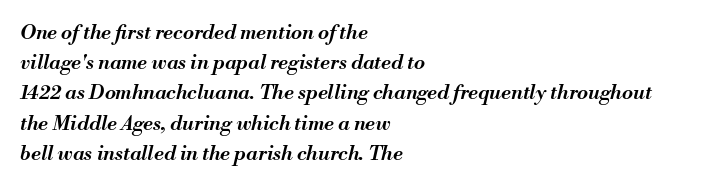
Caption: semibold face, moderately heavy strokes. The glyphs are unaccompanied by any horizontal stroke below them. This rendering leaves character spacing at its baseline value. This rendering uses left alignment, leaving the right contour irregular. Style check: oblique.
